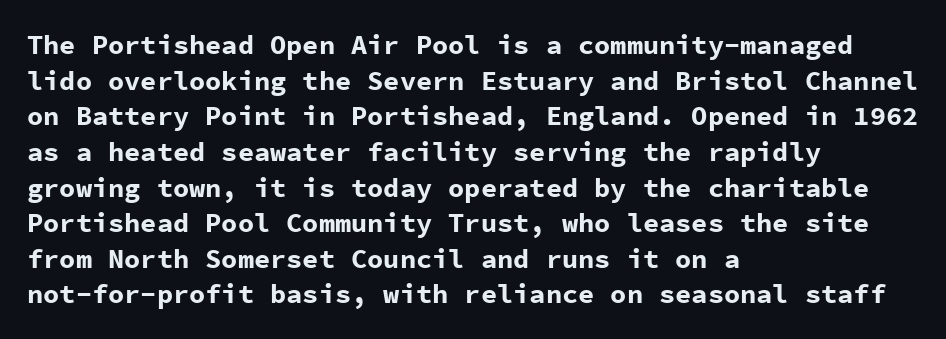
Q: Is the text bold? A: Yes.
Q: Is the text italic (slanted)? A: No, it is upright.
Q: Is the text underlined? A: No.
Q: How is the paragraph aligned? A: Left-aligned.
Q: Is the spacing between letters normal or unusually wide? A: Normal.
Q: Is the spacing between lines tight, normal or loose? A: Normal.
